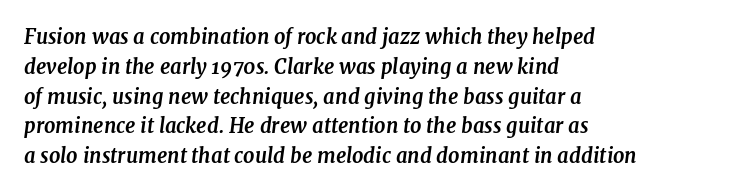
You'd pick this weight for a headline — it's a proper bold. The foot of each line stays bare and open. The specimen reads as italic at a glance. Every row of glyphs begins at an identical x-position on the left.
